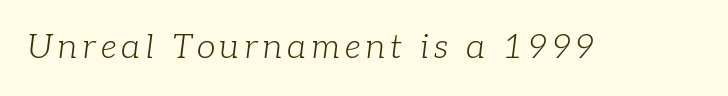
The image shows 34 px light serif type, italic (leaning right); set not underlined; low stroke contrast and a medium x-height.
